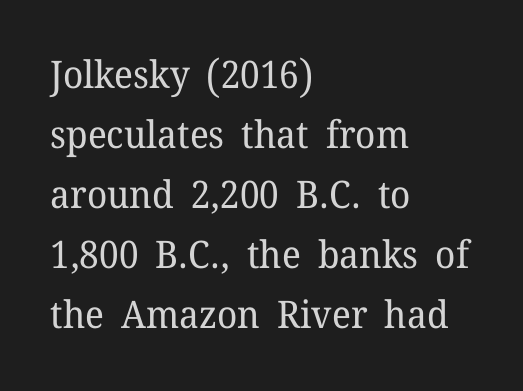
Q: Is the text bold? A: No.
Q: Is the text italic (slanted)? A: No, it is upright.
Q: Is the typeface a serif or a sans-serif typeface? A: Serif.
Q: Is the text underlined? A: No.
Q: How is the paragraph aligned? A: Left-aligned.
Q: Is the spacing between letters normal or unusually wide? A: Normal.
Q: Is the spacing between lines tight, normal or loose? A: Normal.
Q: Width (condensed, normal, or wide)? A: Normal.
Q: Stroke contrast? A: Low.
Q: x-height? A: Medium.
Q: Monospaced? A: No.
